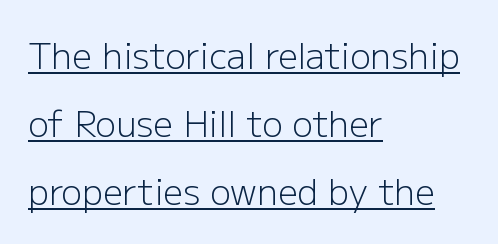
Standard letterfit; no display-style spreading of the glyphs. The type family on display is of the sans-serif kind. Reading down the block, your eye returns to a fixed left position each line. Vertical spacing — loose. This rendering features underlined lettering.
